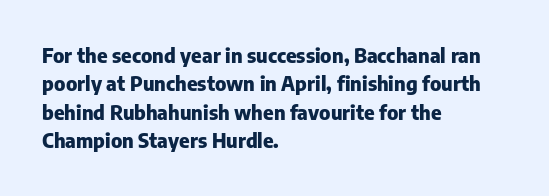
{"italic": "no", "bold": "yes", "underline": "no", "align": "left", "line_spacing": "normal", "line_spacing_ratio": 1.42, "letter_spacing": "normal", "letter_spacing_em": 0.0, "glyph_px": 20}
